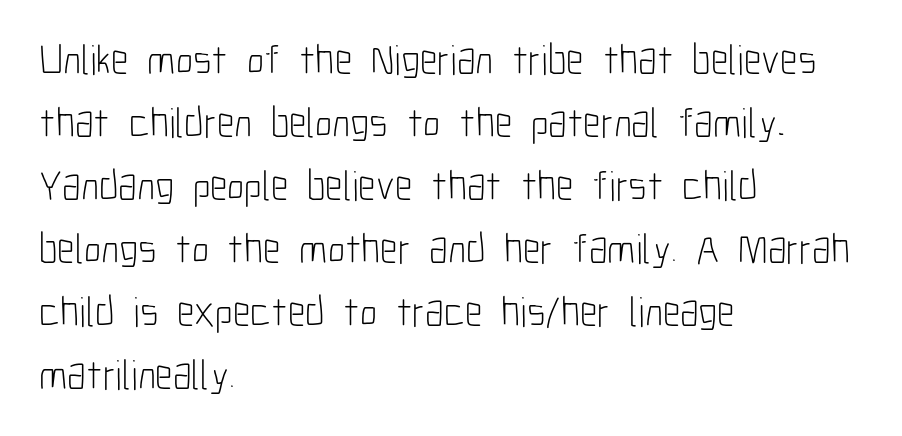
The image shows 42 px light, condensed sans-serif type, upright; set left-aligned, normal line spacing (1.5x), normal letter spacing, not underlined; low stroke contrast and a medium x-height.
